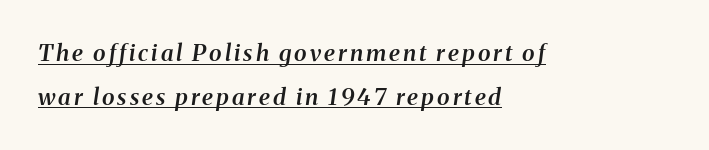
The axis of the letterforms is tilted away from vertical. The typesetting leans somewhat heavy: a semibold. The block of text is sparse from top to bottom, with ample space between rows. The paragraph has a hard left edge and a soft right edge.
